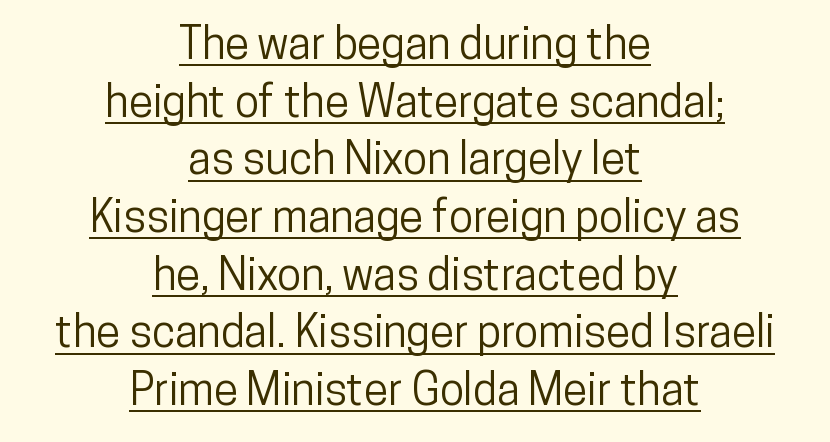
{"serif": "no", "italic": "no", "width": "condensed", "stroke_contrast": "low", "x_height": "medium", "monospaced": "no", "underline": "yes", "align": "center", "line_spacing": "normal", "line_spacing_ratio": 1.31, "letter_spacing": "normal", "letter_spacing_em": 0.0, "glyph_px": 44}
